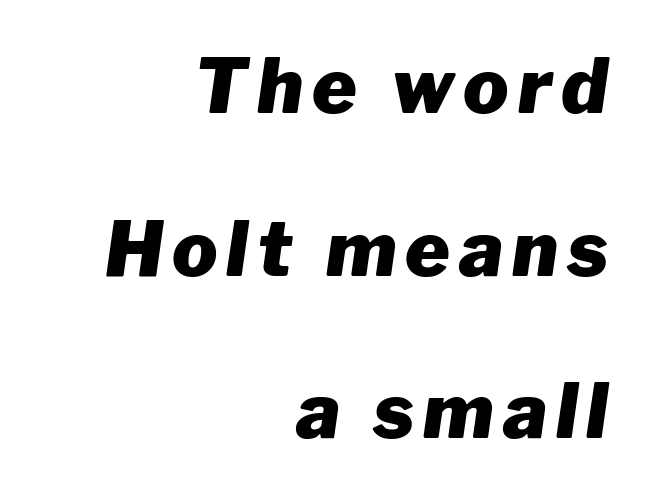
The image shows 76 px heavy type, italic (leaning right); set right-aligned, loose line spacing (2.14x), not underlined; low stroke contrast and a medium x-height.
